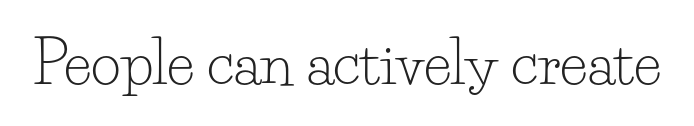
Q: Is the text bold? A: No.
Q: Is the text italic (slanted)? A: No, it is upright.
Q: Is the typeface a serif or a sans-serif typeface? A: Serif.
Q: Is the text underlined? A: No.
Q: Is the spacing between letters normal or unusually wide? A: Normal.
Q: Width (condensed, normal, or wide)? A: Normal.
Q: Stroke contrast? A: Low.
Q: x-height? A: Small.
Q: Monospaced? A: No.
